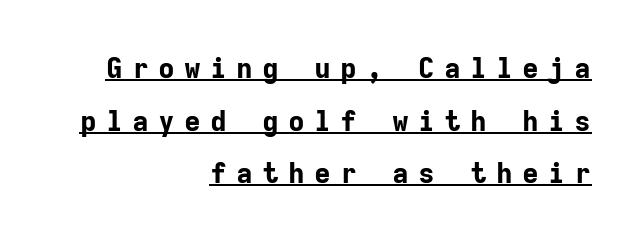
The image shows 28 px bold sans-serif type, upright, monospaced; set right-aligned, line spacing 1.88x, unusually wide letter spacing (+0.33 em), underlined; low stroke contrast and a medium x-height.
